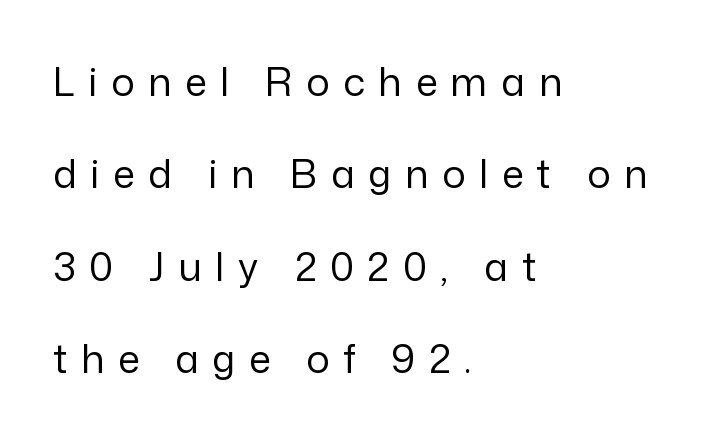
The image shows 39 px regular-weight sans-serif type, upright; set left-aligned, loose line spacing (2.37x), unusually wide letter spacing (+0.35 em), not underlined; low stroke contrast and a medium x-height.
